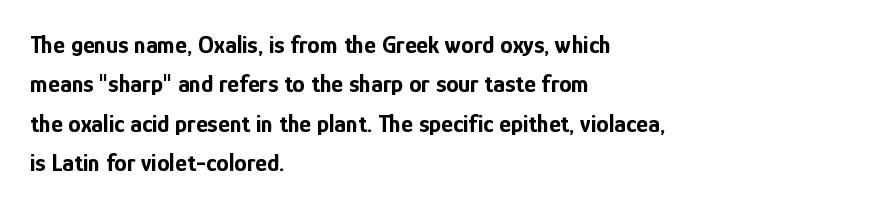
Q: Is the text bold? A: Yes.
Q: Is the text italic (slanted)? A: No, it is upright.
Q: Is the text underlined? A: No.
Q: How is the paragraph aligned? A: Left-aligned.
Q: Is the spacing between letters normal or unusually wide? A: Normal.
Q: Is the spacing between lines tight, normal or loose? A: Normal.
